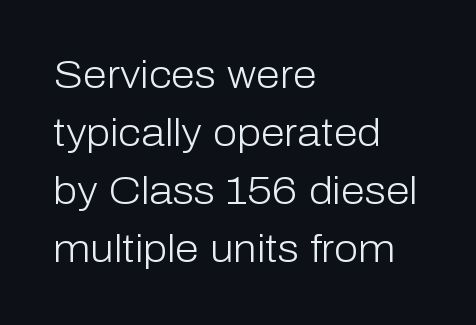
The image shows 39 px light sans-serif type, upright; set left-aligned, normal line spacing (1.49x), normal letter spacing, not underlined; low stroke contrast and a medium x-height.
